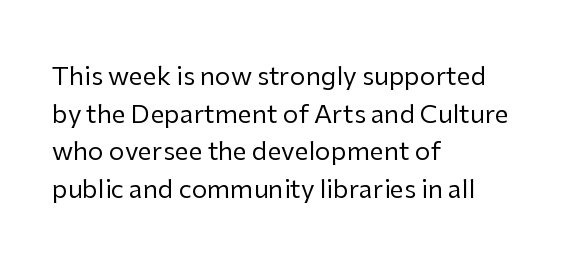
{"italic": "no", "bold": "no", "underline": "no", "align": "left", "line_spacing": "normal", "line_spacing_ratio": 1.51, "letter_spacing": "normal", "letter_spacing_em": 0.0, "glyph_px": 25}
